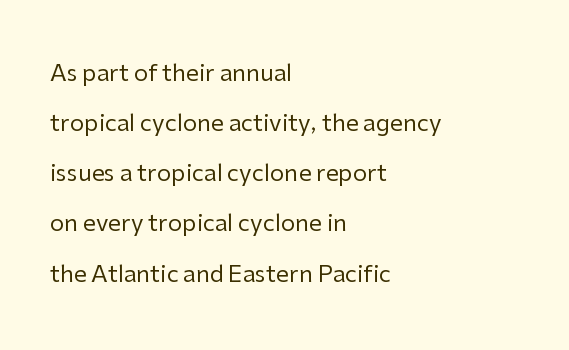
Q: Is the text bold? A: No.
Q: Is the text italic (slanted)? A: No, it is upright.
Q: Is the text underlined? A: No.
Q: How is the paragraph aligned? A: Left-aligned.
Q: Is the spacing between letters normal or unusually wide? A: Normal.
Q: Is the spacing between lines tight, normal or loose? A: Loose.
